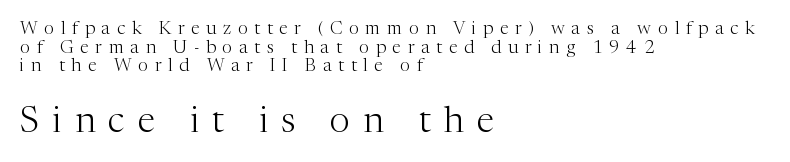
The image shows 36 px light serif type, upright; set left-aligned, tight line spacing (1.04x), unusually wide letter spacing (+0.37 em), not underlined; the second (bottom) block is 2.0x larger; medium stroke contrast and a medium x-height.
